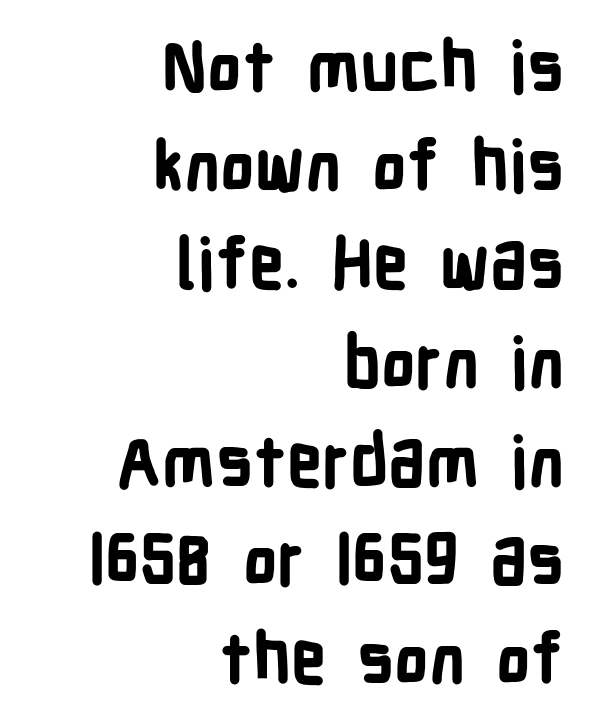
The image shows 69 px bold, condensed sans-serif type, upright; set right-aligned, normal line spacing (1.43x), normal letter spacing, not underlined; low stroke contrast and a medium x-height.
